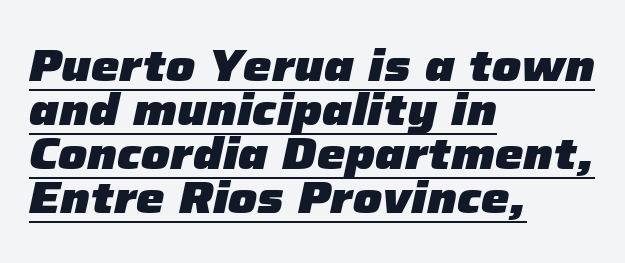
The image shows 45 px heavy type, italic (leaning right); set left-aligned, tight line spacing (0.98x), normal letter spacing, underlined; low stroke contrast and a medium x-height.
